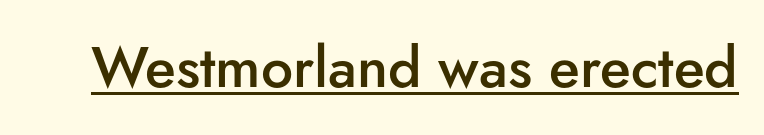
Short note: letters normally spaced. This is the in-between weight designers call semibold or demi. Typographically, this falls in the sans-serif category. The specimen reads as upright at a glance.
